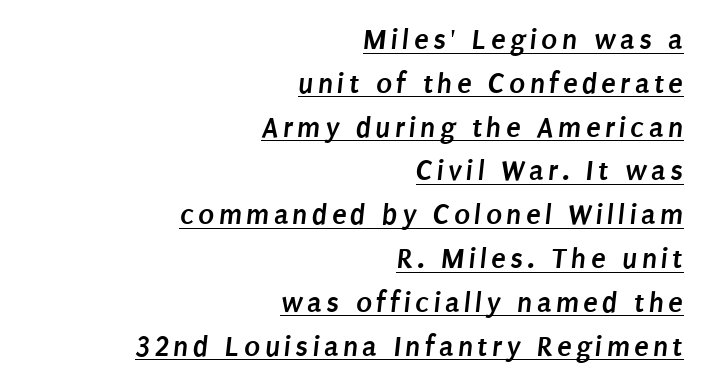
{"serif": "no", "bold": "yes", "weight": "semibold", "width": "condensed", "stroke_contrast": "low", "x_height": "large", "monospaced": "no", "underline": "yes", "align": "right", "line_spacing": "normal", "line_spacing_ratio": 1.46, "glyph_px": 30}
